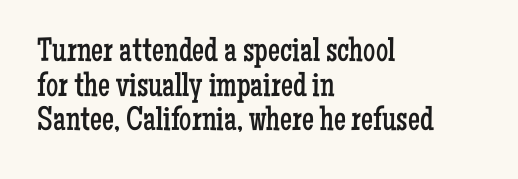
Q: Is the text bold? A: No.
Q: Is the text italic (slanted)? A: No, it is upright.
Q: Is the typeface a serif or a sans-serif typeface? A: Serif.
Q: Is the text underlined? A: No.
Q: How is the paragraph aligned? A: Left-aligned.
Q: Is the spacing between letters normal or unusually wide? A: Normal.
Q: Is the spacing between lines tight, normal or loose? A: Tight.
Q: Width (condensed, normal, or wide)? A: Condensed.
Q: Stroke contrast? A: Low.
Q: x-height? A: Medium.
Q: Monospaced? A: No.
